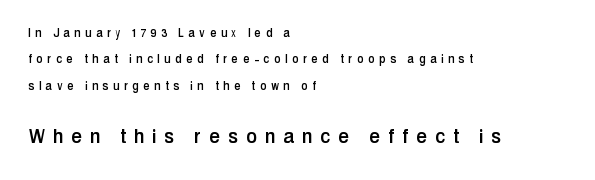
The image shows 24 px text type, upright; set left-aligned, line spacing 1.89x, unusually wide letter spacing (+0.36 em), not underlined; the second (bottom) block is 1.71x larger.
